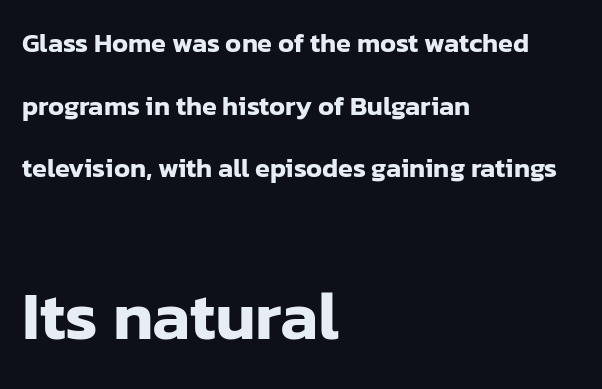
{"serif": "no", "italic": "no", "width": "normal", "stroke_contrast": "low", "x_height": "medium", "monospaced": "no", "underline": "no", "align": "left", "line_spacing": "loose", "line_spacing_ratio": 2.32, "letter_spacing": "normal", "letter_spacing_em": 0.0, "larger_block": "second", "size_ratio": 2.52, "glyph_px": 68}
